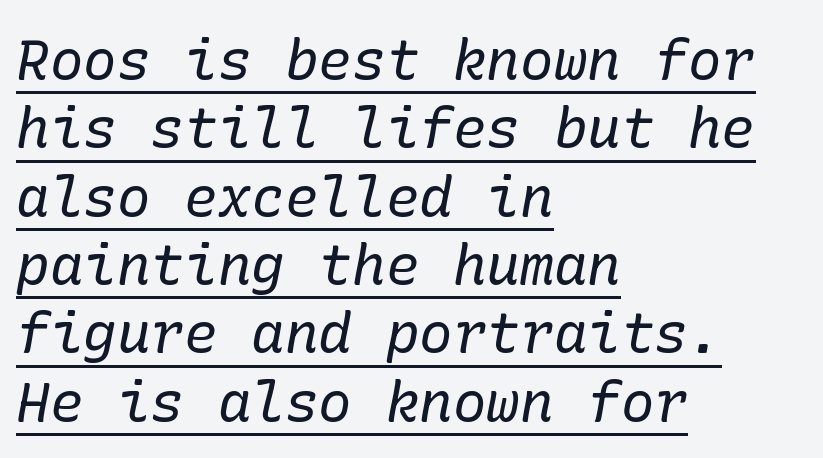
Q: Is the text bold? A: No.
Q: Is the text italic (slanted)? A: Yes, it leans right by about 10 degrees.
Q: Is the typeface a serif or a sans-serif typeface? A: Sans-serif.
Q: Is the text underlined? A: Yes.
Q: How is the paragraph aligned? A: Left-aligned.
Q: Is the spacing between letters normal or unusually wide? A: Normal.
Q: Width (condensed, normal, or wide)? A: Normal.
Q: Stroke contrast? A: Low.
Q: x-height? A: Medium.
